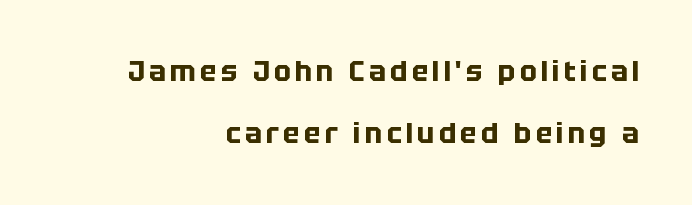
Q: Is the text bold? A: Yes.
Q: Is the text italic (slanted)? A: No, it is upright.
Q: Is the typeface a serif or a sans-serif typeface? A: Sans-serif.
Q: Is the text underlined? A: No.
Q: How is the paragraph aligned? A: Right-aligned.
Q: Is the spacing between lines tight, normal or loose? A: Loose.
Q: Width (condensed, normal, or wide)? A: Normal.
Q: Stroke contrast? A: Low.
Q: x-height? A: Large.
Q: Monospaced? A: No.
